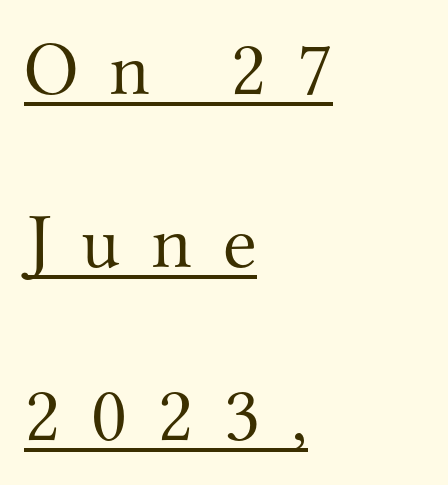
Q: Is the text bold? A: No.
Q: Is the text italic (slanted)? A: No, it is upright.
Q: Is the typeface a serif or a sans-serif typeface? A: Serif.
Q: Is the text underlined? A: Yes.
Q: How is the paragraph aligned? A: Left-aligned.
Q: Is the spacing between letters normal or unusually wide? A: Unusually wide.
Q: Is the spacing between lines tight, normal or loose? A: Loose.
Q: Width (condensed, normal, or wide)? A: Normal.
Q: Stroke contrast? A: Medium.
Q: x-height? A: Small.
Q: Monospaced? A: No.
